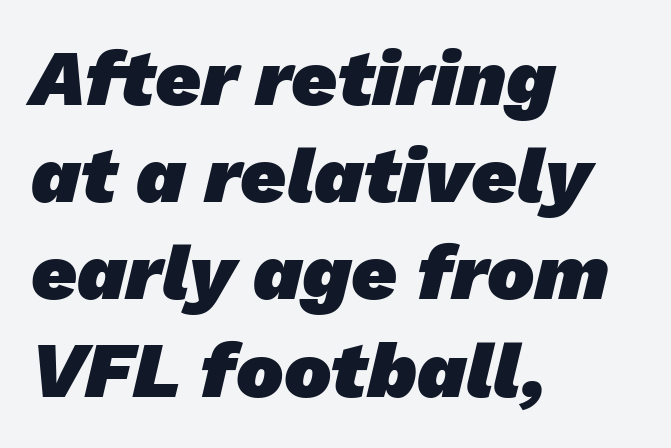
Q: Is the text bold? A: Yes.
Q: Is the typeface a serif or a sans-serif typeface? A: Sans-serif.
Q: Is the text underlined? A: No.
Q: How is the paragraph aligned? A: Left-aligned.
Q: Is the spacing between letters normal or unusually wide? A: Normal.
Q: Width (condensed, normal, or wide)? A: Normal.
Q: Stroke contrast? A: Low.
Q: x-height? A: Medium.
Q: Monospaced? A: No.
